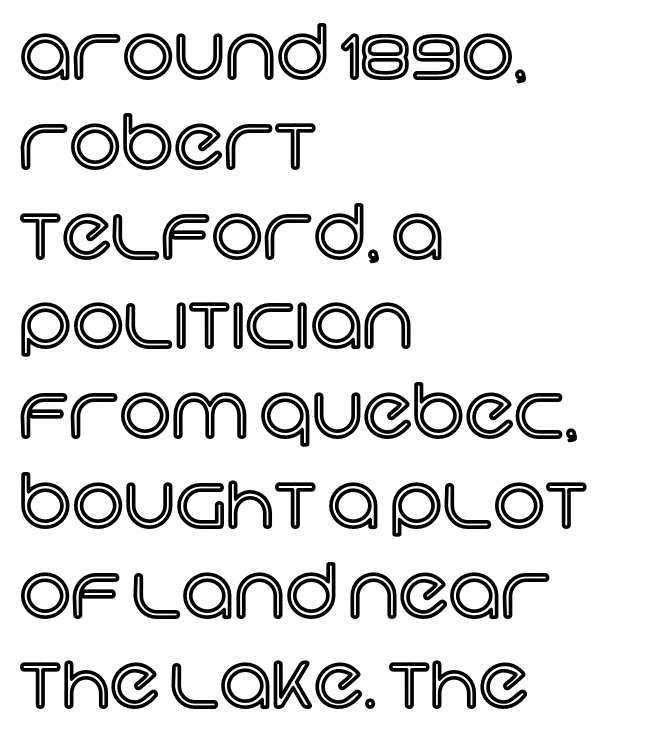
{"italic": "no", "width": "normal", "x_height": "large", "monospaced": "no", "underline": "no", "align": "left", "line_spacing_ratio": 1.23, "letter_spacing": "normal", "letter_spacing_em": 0.0, "glyph_px": 73}
